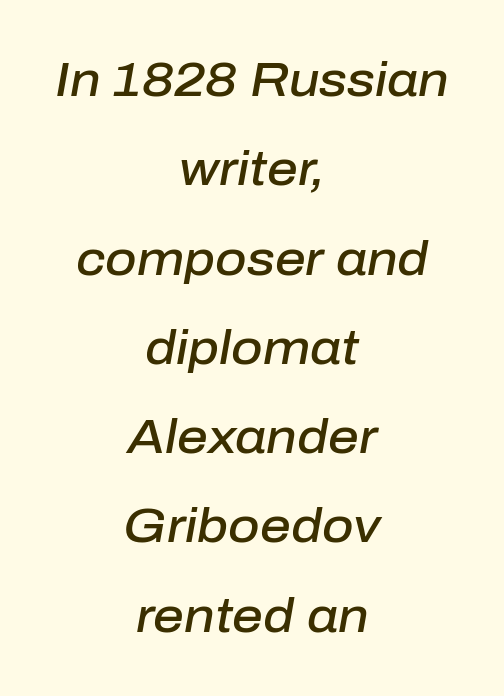
The image shows 48 px semibold type, italic (leaning right); set centered, line spacing 1.86x, normal letter spacing, not underlined; low stroke contrast and a medium x-height.
